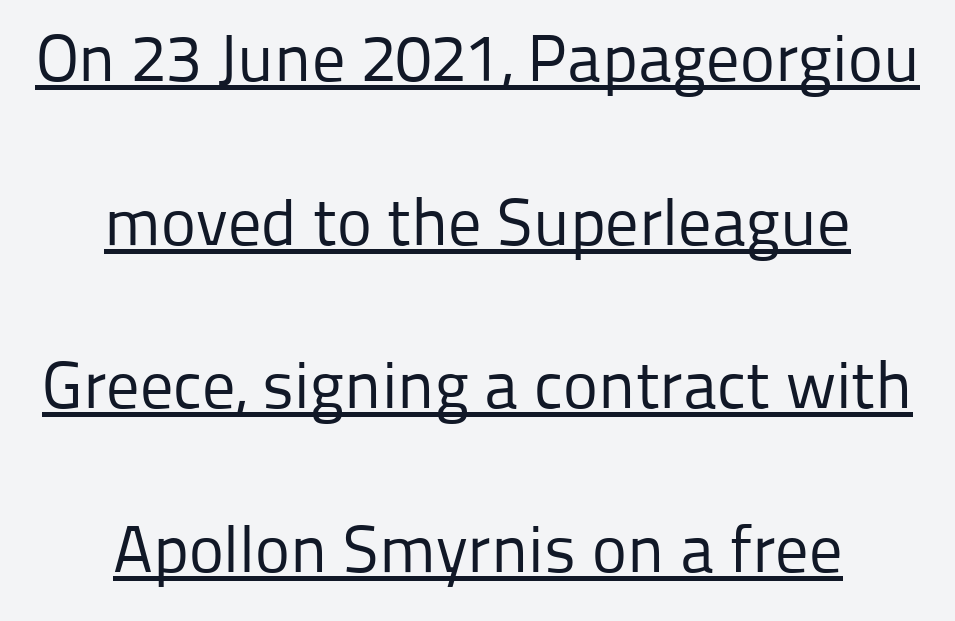
The rendering uses natural spacing where letterforms have individual widths. Letters have the restrained weight of plain body copy at most. This sample uses a sans-serif face. Nobody touched the tracking dial on this one. Every character sits straight up, as roman type does. The sample's only ornament is a line tracing under the words.
